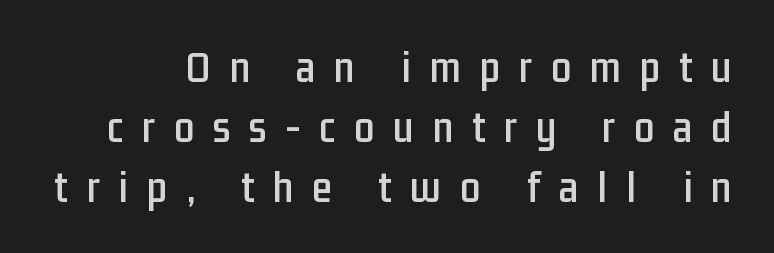
A bare baseline throughout the passage. In terms of letterform style, serifs are entirely absent. Do the characters align in a grid? No, the font is proportional. Evenly set lines give the paragraph a standard silhouette. Substantial extra tracking has been applied to these lines. The lettering holds an erect, upright posture throughout.
